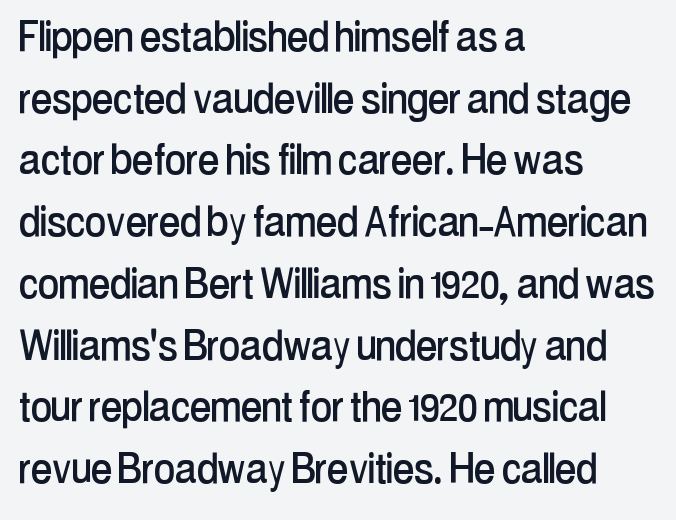
Q: Is the text italic (slanted)? A: No, it is upright.
Q: Is the typeface a serif or a sans-serif typeface? A: Sans-serif.
Q: Is the text underlined? A: No.
Q: How is the paragraph aligned? A: Left-aligned.
Q: Is the spacing between letters normal or unusually wide? A: Normal.
Q: Width (condensed, normal, or wide)? A: Condensed.
Q: Stroke contrast? A: Low.
Q: x-height? A: Medium.
Q: Monospaced? A: No.
